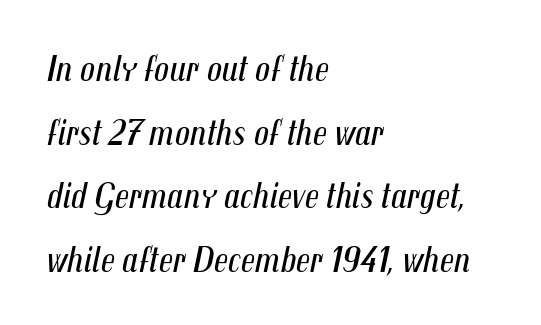
{"italic": "yes", "lean": "right", "slant_degrees": 12, "bold": "no", "weight": "regular", "width": "condensed", "stroke_contrast": "medium", "x_height": "medium", "monospaced": "no", "underline": "no", "align": "left", "line_spacing_ratio": 1.72, "letter_spacing": "normal", "letter_spacing_em": 0.0, "glyph_px": 37}
